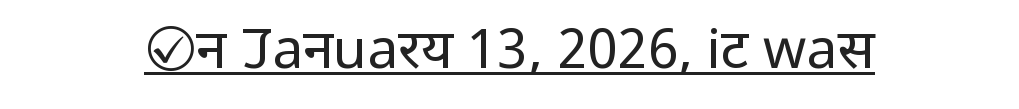
Q: Is the text bold? A: No.
Q: Is the text italic (slanted)? A: No, it is upright.
Q: Is the typeface a serif or a sans-serif typeface? A: Sans-serif.
Q: Is the text underlined? A: Yes.
Q: How is the paragraph aligned? A: Centered.
Q: Is the spacing between letters normal or unusually wide? A: Normal.
Q: Width (condensed, normal, or wide)? A: Normal.
Q: Stroke contrast? A: Low.
Q: x-height? A: Medium.
Q: Monospaced? A: No.
